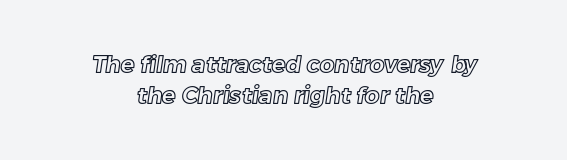
Does the copy run flush right? No — it is centered line by line. Reading down the column, the eye jumps a familiar distance to each next line. A bare baseline throughout the passage. A typesetter would call this zero additional tracking.
